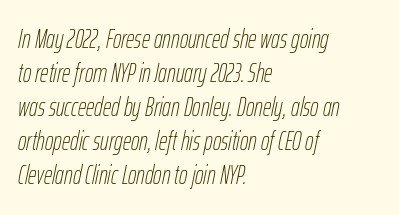
Q: Is the text bold? A: No.
Q: Is the text italic (slanted)? A: Yes, it leans right by about 12 degrees.
Q: Is the text underlined? A: No.
Q: How is the paragraph aligned? A: Left-aligned.
Q: Is the spacing between letters normal or unusually wide? A: Normal.
Q: Is the spacing between lines tight, normal or loose? A: Normal.
